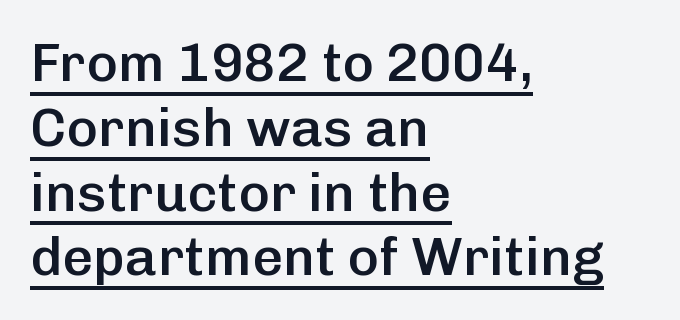
These lines are rendered in a variable-pitch font. The ragged edge is on the right, which tells us the setting is flush left. This rendering employs a face without finishing strokes, i.e., a sans-serif. Moderately thickened strokes mark this as semibold type. The rendering keeps characters at their native spacing. This is the regular roman posture of the typeface.
